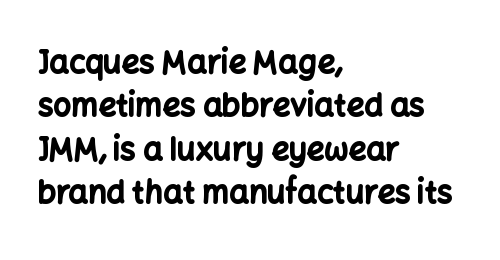
The image shows 31 px bold sans-serif type, upright; set left-aligned, normal line spacing (1.4x), normal letter spacing, not underlined; low stroke contrast and a medium x-height.
